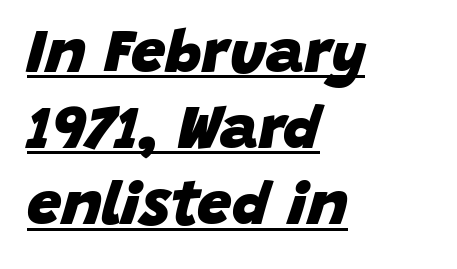
A student would call this left alignment; a typographer would say flush left, rag right. Each glyph is drawn with heavy, bold strokes. Nothing unusual about the tracking: characters are spaced as the font intends. Yep, that's italic — everything's leaning. The leading is moderate, giving the passage an even texture. The letters advance in unequal steps, a hallmark of proportional type.
